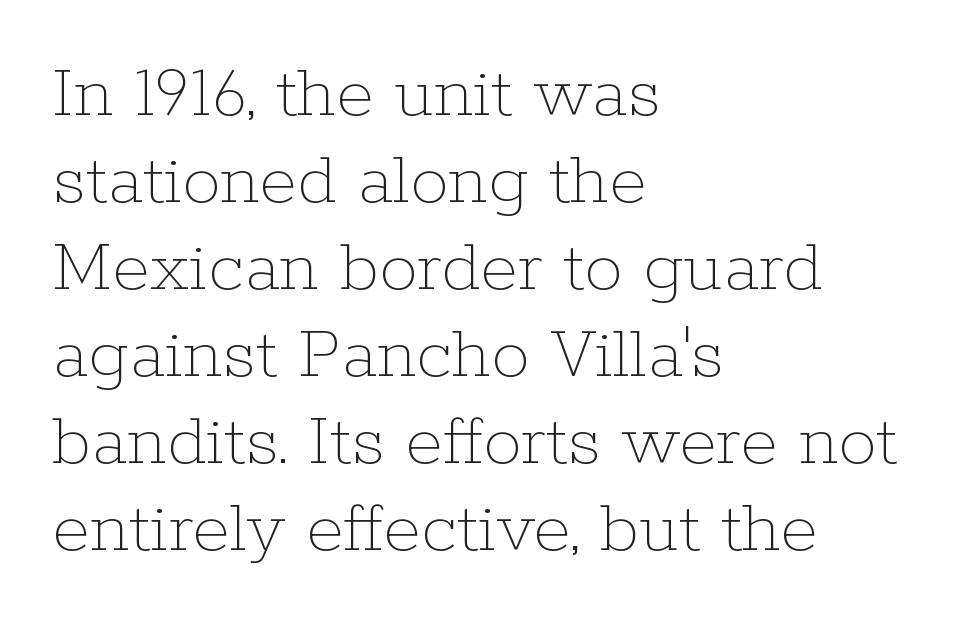
{"italic": "no", "bold": "no", "weight": "thin", "width": "normal", "stroke_contrast": "low", "x_height": "medium", "monospaced": "no", "underline": "no", "align": "left", "line_spacing": "tight", "line_spacing_ratio": 1.13, "letter_spacing": "normal", "letter_spacing_em": 0.0, "glyph_px": 77}
